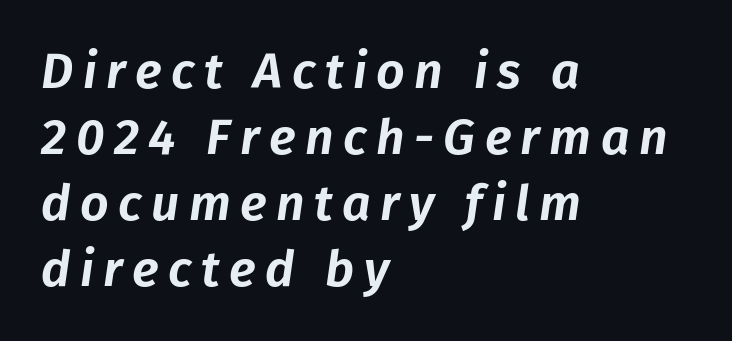
The image shows 50 px text type, italic (leaning right); set left-aligned, normal line spacing (1.32x), not underlined; low stroke contrast and a medium x-height.
